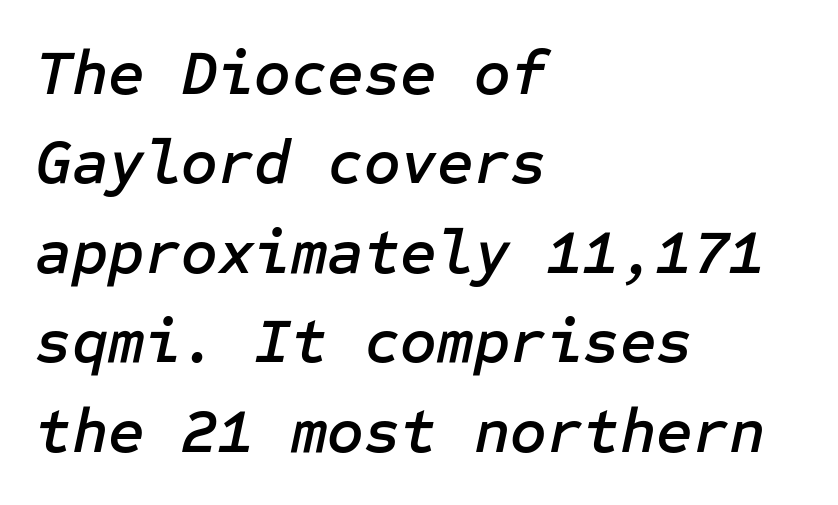
{"italic": "yes", "lean": "right", "slant_degrees": 12, "width": "normal", "stroke_contrast": "low", "x_height": "medium", "underline": "no", "align": "left", "line_spacing": "normal", "line_spacing_ratio": 1.42, "letter_spacing": "normal", "letter_spacing_em": 0.0, "glyph_px": 63}
